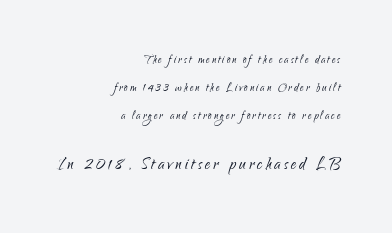
{"bold": "no", "underline": "no", "align": "right", "line_spacing": "loose", "line_spacing_ratio": 2.01, "larger_block": "second", "size_ratio": 1.5, "glyph_px": 21}
